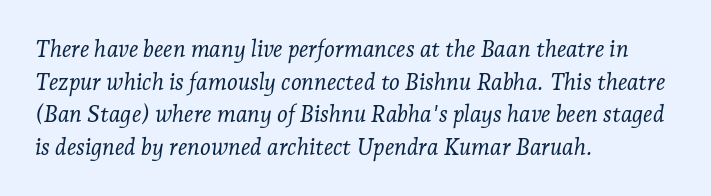
Q: Is the text bold? A: No.
Q: Is the text italic (slanted)? A: Yes, it leans right by about 7 degrees.
Q: Is the text underlined? A: No.
Q: How is the paragraph aligned? A: Left-aligned.
Q: Is the spacing between letters normal or unusually wide? A: Normal.
Q: Is the spacing between lines tight, normal or loose? A: Normal.
